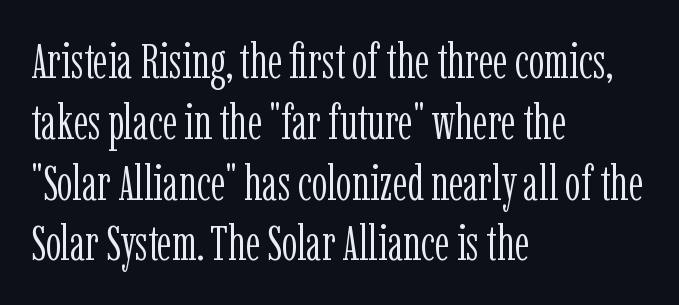
No word sits above an underline. Horizontally, the lines are justified to the leading edge only. Counters stay open thanks to moderate or lighter strokes. The letters carry serifs — small finishing strokes at the ends of their stems. These lines are rendered in a variable-pitch font. Short note: letters normally spaced.
